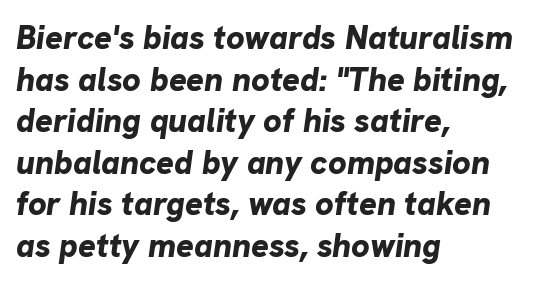
The rendering keeps characters at their native spacing. The strokes are fattened all the way to bold. A typesetter would call this proportional, since set widths differ per character. Descenders are the only things crossing below the line. The glyphs look as if they've been sheared to an angle. The designer left line spacing at the default.
